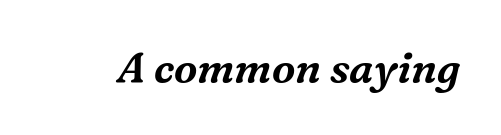
The gaps between neighbouring characters are ordinary and unremarkable. You can tell from the footed stems that serif type was used. You can tell it's italic because the verticals aren't actually vertical. Descenders hang freely into open space. Proportional: the letters do not fall into vertical columns.
